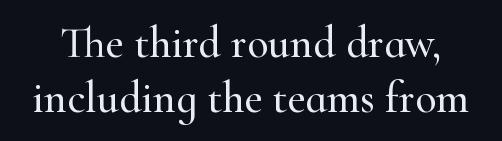
Regarding serifs, this sample has them. Every stem runs plumb, perpendicular to the baseline. The specimen omits any rule beneath the text block's lines. The passage shown is typed in a proportional face where columns would drift. The line texture is even and compact thanks to regular tracking.
